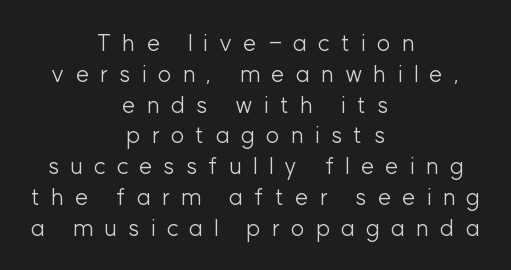
{"italic": "no", "bold": "no", "underline": "no", "align": "center", "line_spacing": "normal", "line_spacing_ratio": 1.34, "letter_spacing": "wide", "letter_spacing_em": 0.49, "glyph_px": 23}
